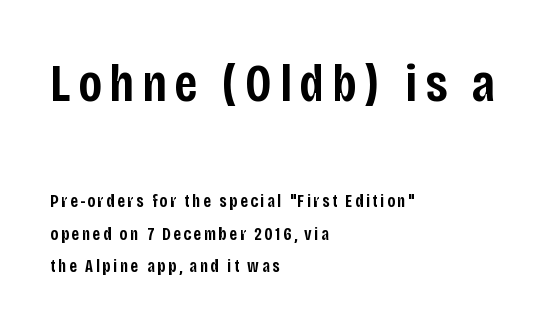
{"serif": "no", "italic": "no", "bold": "semi", "weight": "semibold", "width": "condensed", "stroke_contrast": "low", "x_height": "large", "monospaced": "no", "underline": "no", "align": "left", "line_spacing_ratio": 1.8, "larger_block": "first", "size_ratio": 3.0, "glyph_px": 54}
